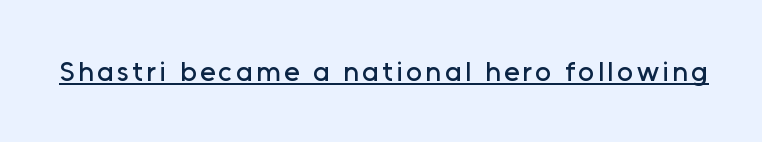
Q: Is the text italic (slanted)? A: No, it is upright.
Q: Is the typeface a serif or a sans-serif typeface? A: Sans-serif.
Q: Is the text underlined? A: Yes.
Q: Width (condensed, normal, or wide)? A: Normal.
Q: Stroke contrast? A: Low.
Q: x-height? A: Medium.
Q: Monospaced? A: No.
